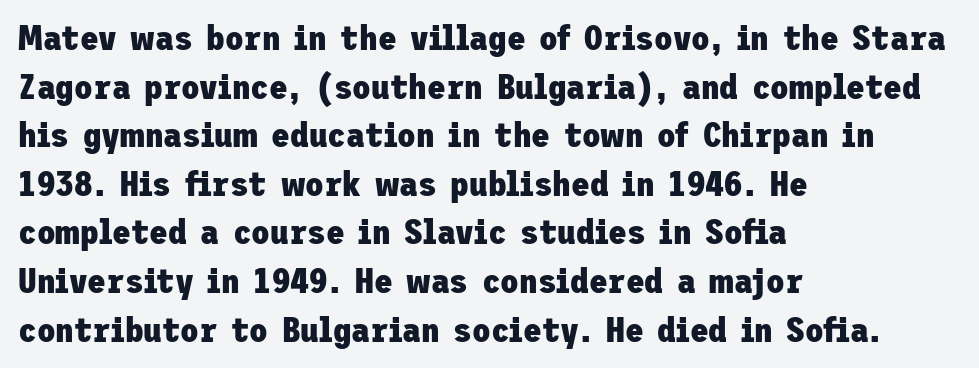
Line spacing here is normal. To sum up the face: it is a sans, with no serifs. Look at the tracking — it's just the regular setting, nothing added. Is there any slant? The stems are plumb.
